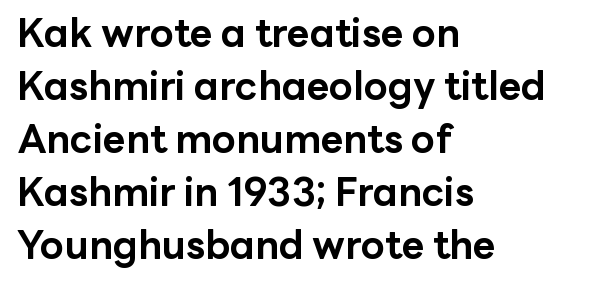
One glance says typical: line gaps are just what's usual. The passage is arranged the way most books set body copy — flush left. The type sits square on the baseline with zero lean. Is this a fixed-width face? No — the glyphs have proportional, varying widths. The characters display no serif detailing; their extremities are plain. Students, this is bold: see how much ink each stroke carries.
